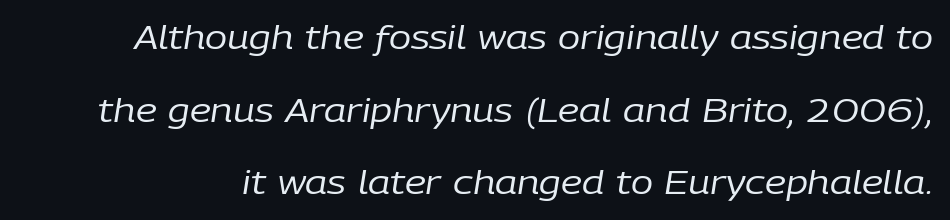
The image shows 33 px regular-weight type, italic (leaning right); set loose line spacing (2.2x), normal letter spacing, not underlined; low stroke contrast and a medium x-height.
